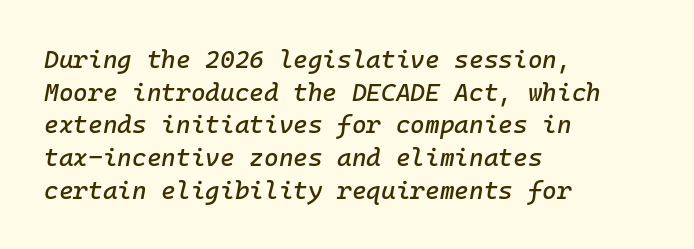
The image shows 25 px text type, italic (leaning right); set left-aligned, normal line spacing (1.31x), normal letter spacing, not underlined.
